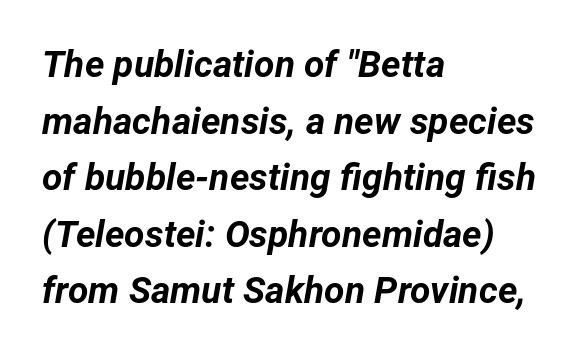
These lines were composed using italics. The tracking reads as untouched default to a designer's eye. The typesetting leans heavy: a genuine bold. Alignment: flush left. Vertically, the passage feels balanced, rows spaced as you'd expect.
